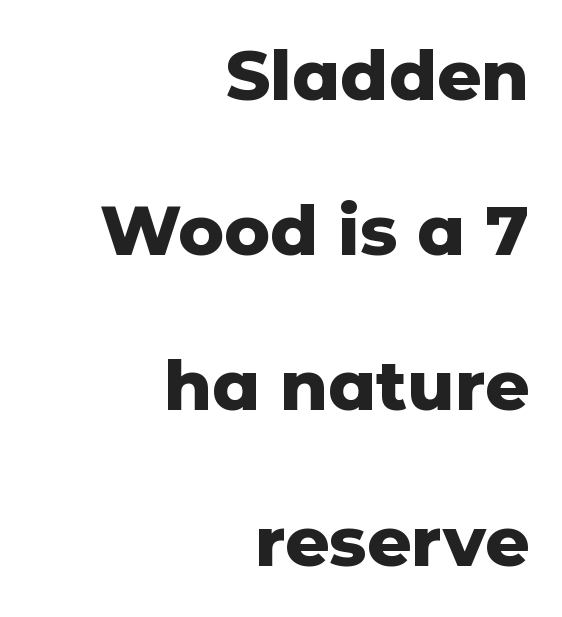
{"serif": "no", "italic": "no", "bold": "yes", "weight": "heavy", "width": "normal", "stroke_contrast": "low", "x_height": "medium", "monospaced": "no", "underline": "no", "align": "right", "line_spacing": "loose", "line_spacing_ratio": 2.25, "letter_spacing": "normal", "letter_spacing_em": 0.0, "glyph_px": 69}
